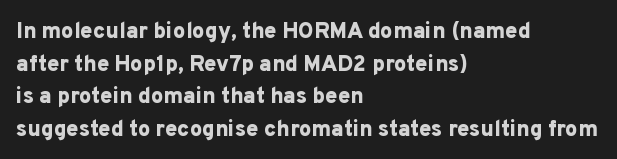
Q: Is the text bold? A: Yes.
Q: Is the text italic (slanted)? A: No, it is upright.
Q: Is the text underlined? A: No.
Q: How is the paragraph aligned? A: Left-aligned.
Q: Is the spacing between letters normal or unusually wide? A: Normal.
Q: Is the spacing between lines tight, normal or loose? A: Normal.
